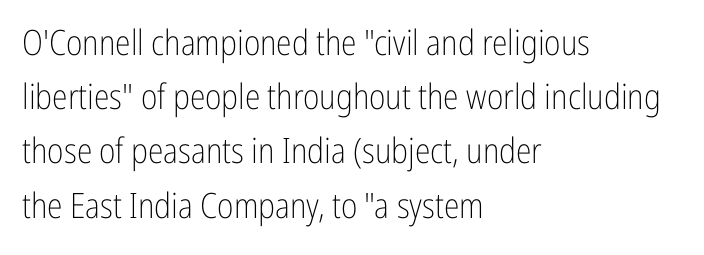
Q: Is the text bold? A: No.
Q: Is the text italic (slanted)? A: No, it is upright.
Q: Is the typeface a serif or a sans-serif typeface? A: Sans-serif.
Q: Is the text underlined? A: No.
Q: How is the paragraph aligned? A: Left-aligned.
Q: Is the spacing between letters normal or unusually wide? A: Normal.
Q: Is the spacing between lines tight, normal or loose? A: Normal.
Q: Width (condensed, normal, or wide)? A: Condensed.
Q: Stroke contrast? A: Low.
Q: x-height? A: Medium.
Q: Monospaced? A: No.
